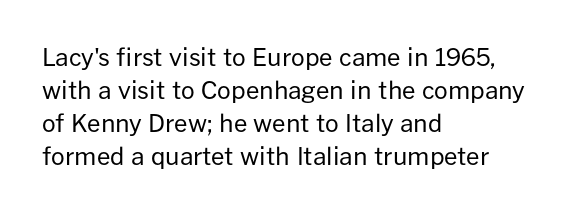
{"italic": "no", "bold": "no", "underline": "no", "align": "left", "line_spacing": "normal", "line_spacing_ratio": 1.37, "letter_spacing": "normal", "letter_spacing_em": 0.0, "glyph_px": 24}
